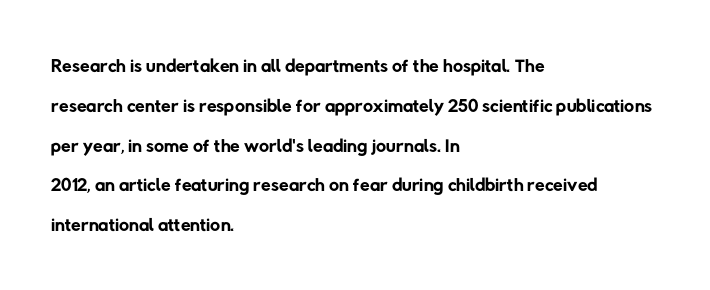
Q: Is the text bold? A: No.
Q: Is the typeface a serif or a sans-serif typeface? A: Sans-serif.
Q: Is the text underlined? A: No.
Q: How is the paragraph aligned? A: Left-aligned.
Q: Is the spacing between letters normal or unusually wide? A: Normal.
Q: Is the spacing between lines tight, normal or loose? A: Normal.
Q: Width (condensed, normal, or wide)? A: Normal.
Q: Stroke contrast? A: Low.
Q: x-height? A: Medium.
Q: Monospaced? A: No.
